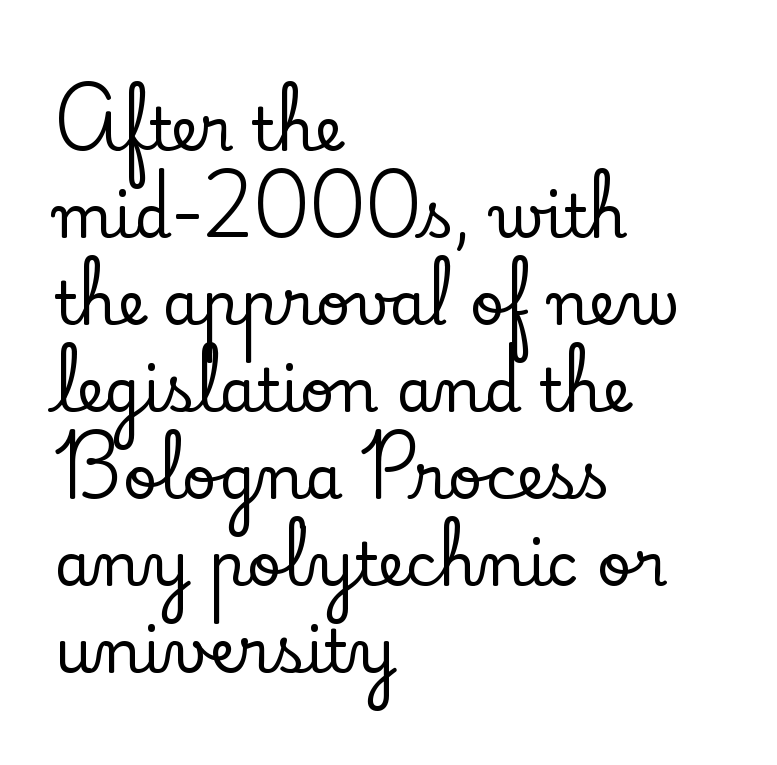
{"serif": "yes", "italic": "no", "width": "normal", "stroke_contrast": "low", "x_height": "small", "monospaced": "no", "underline": "no", "align": "left", "line_spacing": "normal", "line_spacing_ratio": 1.45, "letter_spacing": "normal", "letter_spacing_em": 0.0, "glyph_px": 60}
